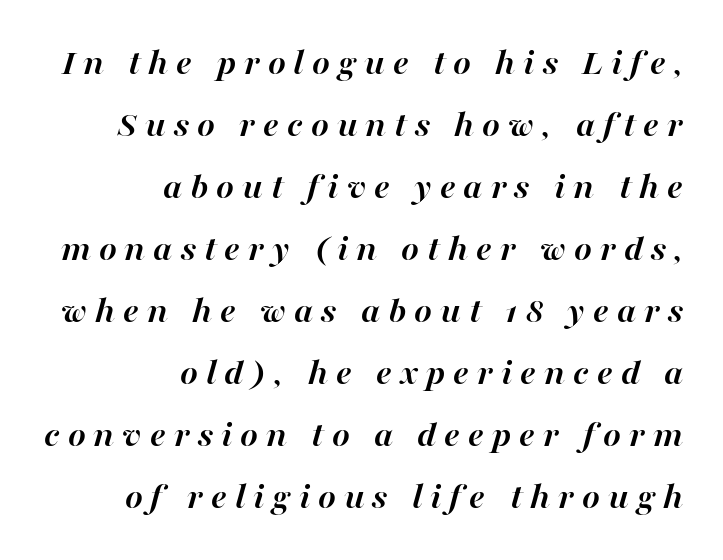
{"italic": "yes", "lean": "right", "slant_degrees": 16, "bold": "yes", "weight": "semibold", "width": "normal", "stroke_contrast": "high", "x_height": "medium", "monospaced": "no", "underline": "no", "align": "right", "line_spacing": "normal", "line_spacing_ratio": 1.63, "letter_spacing": "wide", "letter_spacing_em": 0.21, "glyph_px": 38}
